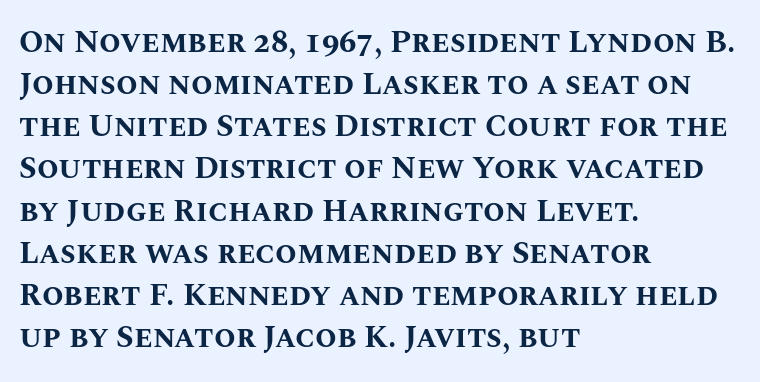
Q: Is the text bold? A: Yes.
Q: Is the text italic (slanted)? A: No, it is upright.
Q: Is the text underlined? A: No.
Q: How is the paragraph aligned? A: Left-aligned.
Q: Is the spacing between letters normal or unusually wide? A: Normal.
Q: Is the spacing between lines tight, normal or loose? A: Normal.
Q: Width (condensed, normal, or wide)? A: Normal.
Q: Stroke contrast? A: Medium.
Q: x-height? A: Large.
Q: Monospaced? A: No.
